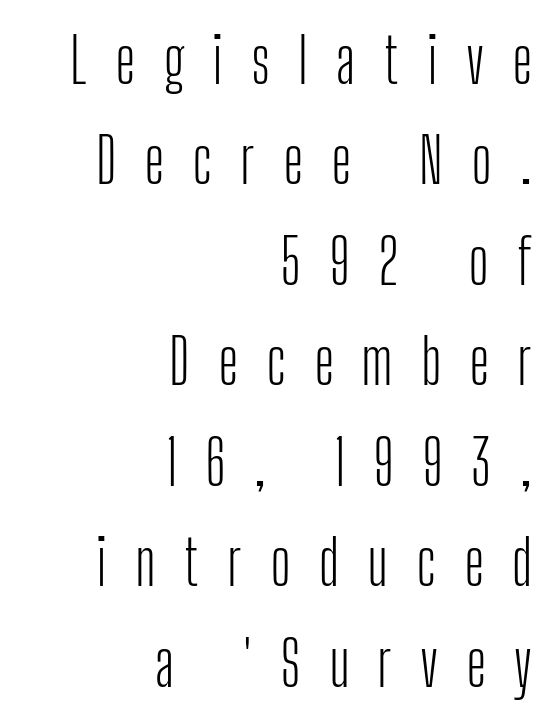
Q: Is the text bold? A: No.
Q: Is the text italic (slanted)? A: No, it is upright.
Q: Is the typeface a serif or a sans-serif typeface? A: Sans-serif.
Q: Is the text underlined? A: No.
Q: How is the paragraph aligned? A: Right-aligned.
Q: Is the spacing between letters normal or unusually wide? A: Unusually wide.
Q: Is the spacing between lines tight, normal or loose? A: Normal.
Q: Width (condensed, normal, or wide)? A: Condensed.
Q: Stroke contrast? A: Low.
Q: x-height? A: Medium.
Q: Monospaced? A: No.
